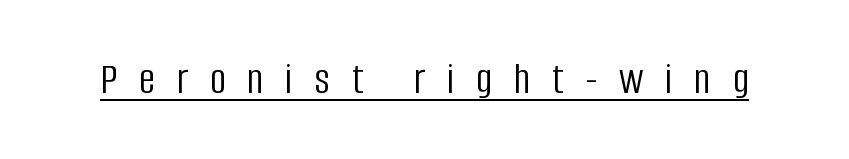
{"serif": "no", "italic": "no", "bold": "no", "weight": "light", "width": "condensed", "stroke_contrast": "low", "x_height": "large", "monospaced": "no", "underline": "yes", "letter_spacing": "wide", "letter_spacing_em": 0.48, "glyph_px": 45}
